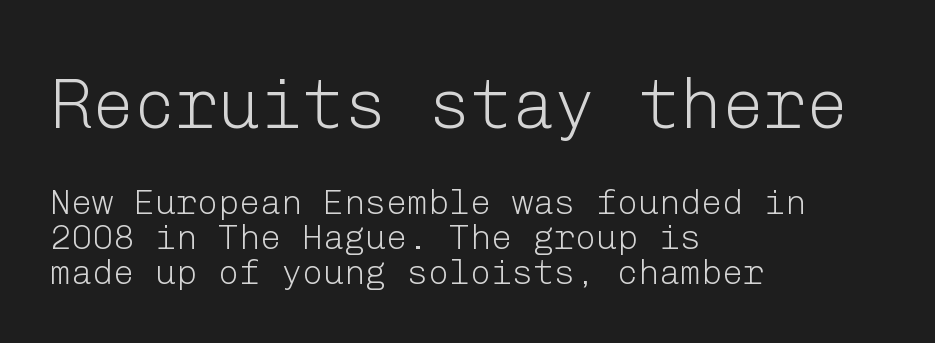
The image shows 70 px light sans-serif type, upright; set left-aligned, tight line spacing (0.99x), normal letter spacing, not underlined; the first (top) block is 2.0x larger; low stroke contrast and a medium x-height.
